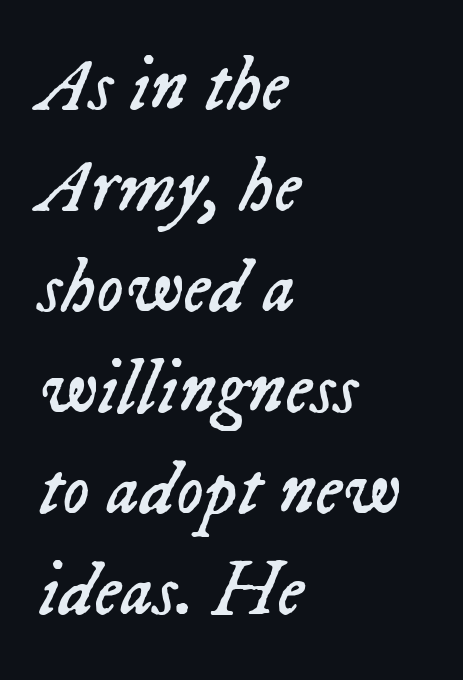
The image shows 76 px regular-weight type, italic (leaning right); set left-aligned, normal line spacing (1.33x), normal letter spacing, not underlined; low stroke contrast and a medium x-height.
